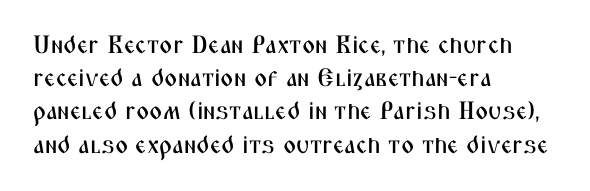
Q: Is the text italic (slanted)? A: No, it is upright.
Q: Is the text underlined? A: No.
Q: How is the paragraph aligned? A: Left-aligned.
Q: Is the spacing between letters normal or unusually wide? A: Normal.
Q: Is the spacing between lines tight, normal or loose? A: Normal.
